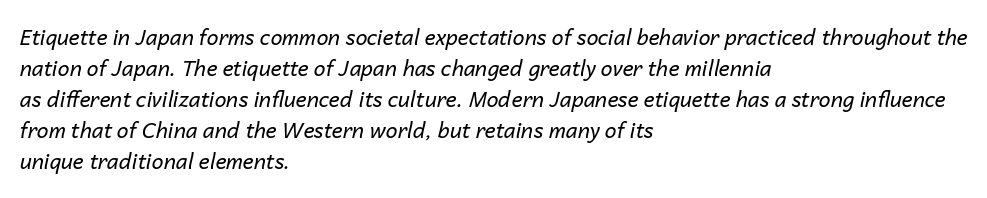
The image shows 21 px text type, italic (leaning right); set left-aligned, normal line spacing (1.48x), normal letter spacing, not underlined.
